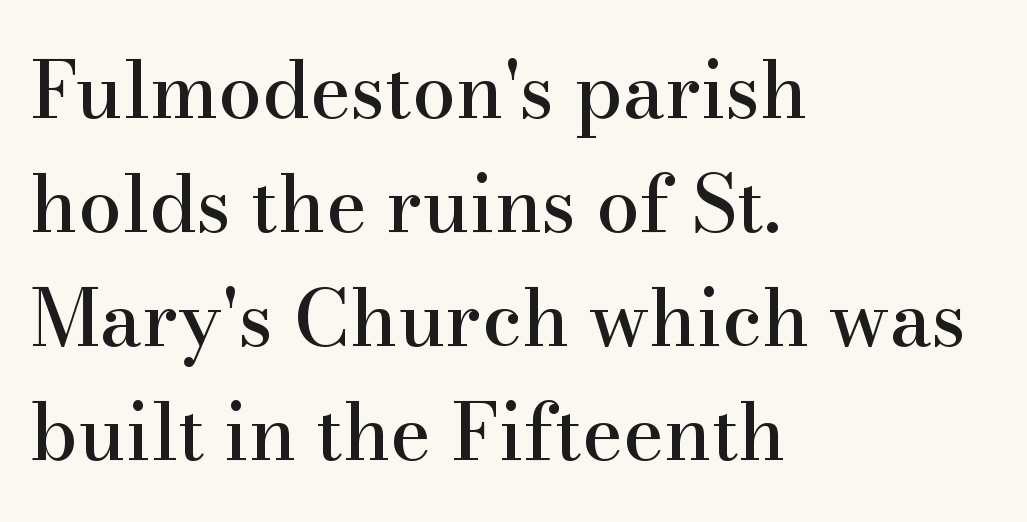
The image shows 78 px serif type, upright; set left-aligned, normal line spacing (1.46x), normal letter spacing, not underlined; high stroke contrast and a small x-height.
